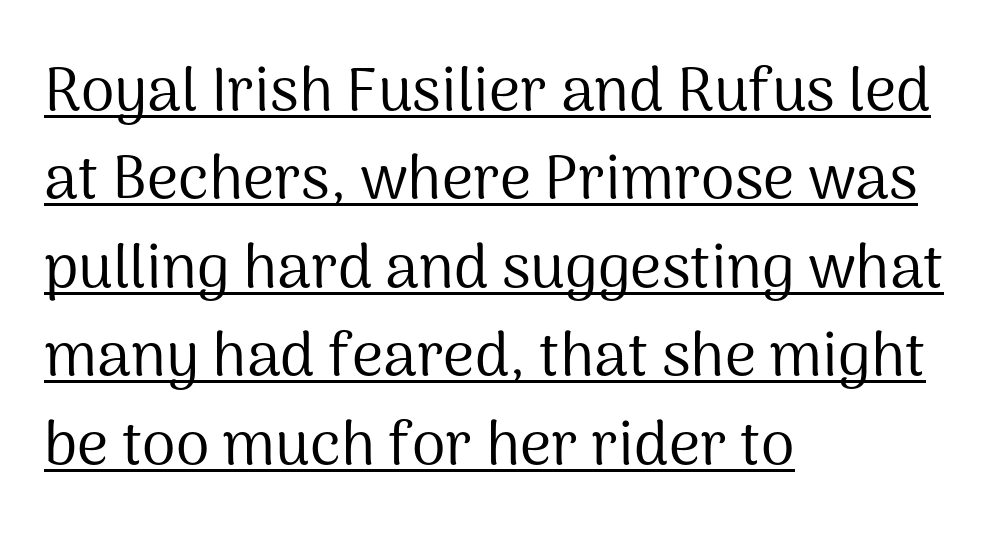
The image shows 61 px regular-weight sans-serif type, upright; set left-aligned, normal line spacing (1.45x), normal letter spacing, underlined; medium stroke contrast and a medium x-height.
